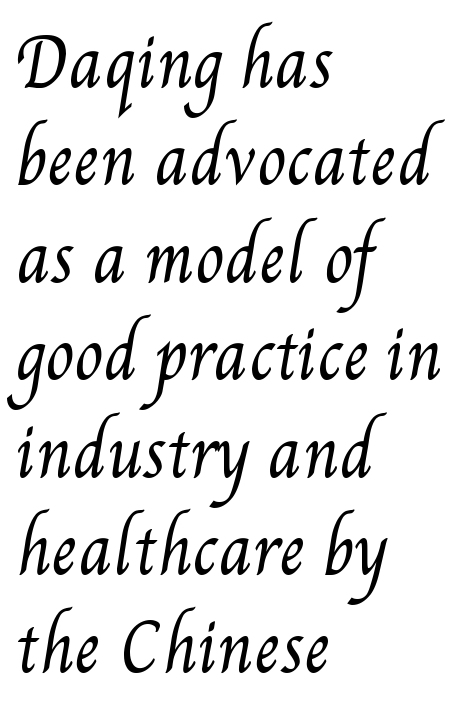
The image shows 65 px regular-weight, condensed type; set left-aligned, normal line spacing (1.5x), normal letter spacing, not underlined; medium stroke contrast and a small x-height.
